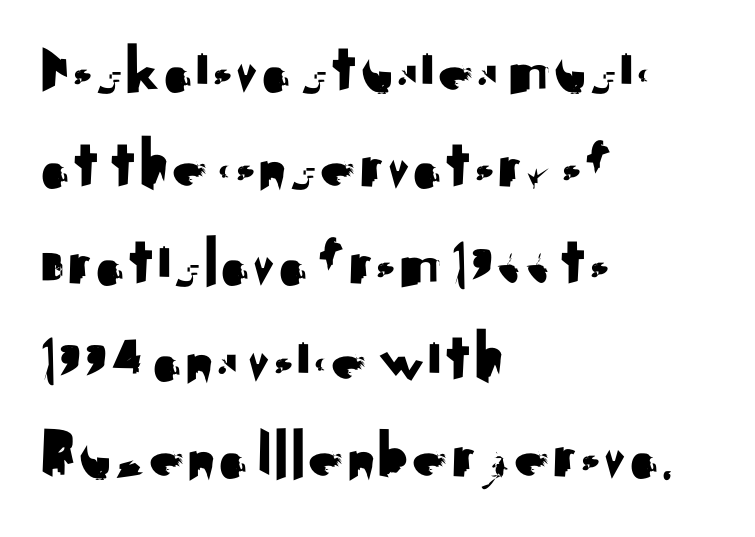
The image shows 72 px sans-serif type, upright; set left-aligned, normal line spacing (1.34x), normal letter spacing, not underlined; medium stroke contrast and a small x-height.
